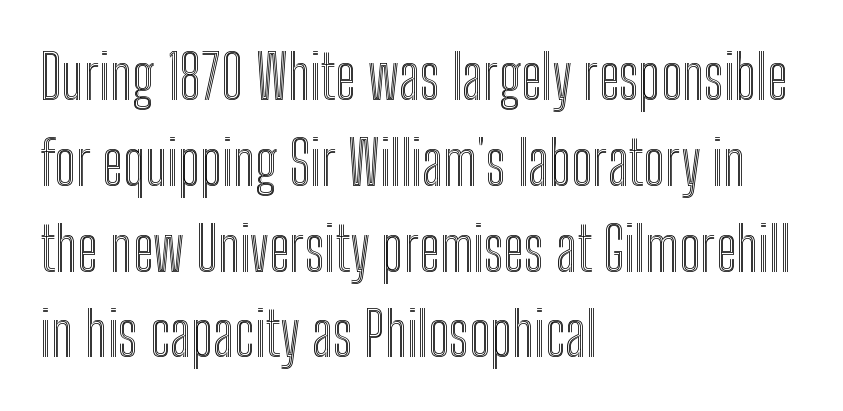
Q: Is the text italic (slanted)? A: No, it is upright.
Q: Is the text underlined? A: No.
Q: How is the paragraph aligned? A: Left-aligned.
Q: Is the spacing between letters normal or unusually wide? A: Normal.
Q: Is the spacing between lines tight, normal or loose? A: Normal.
Q: Width (condensed, normal, or wide)? A: Condensed.
Q: x-height? A: Medium.
Q: Monospaced? A: No.
